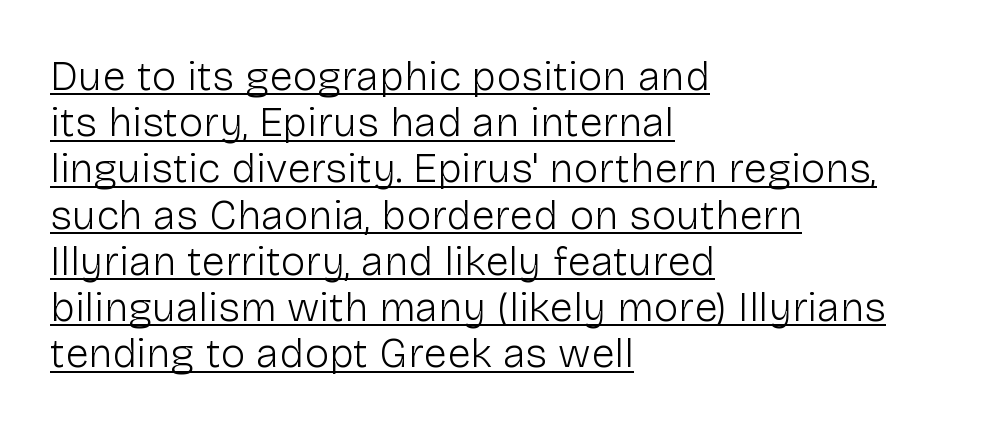
The image shows 42 px light sans-serif type, upright; set left-aligned, tight line spacing (1.1x), normal letter spacing, underlined; low stroke contrast and a medium x-height.
